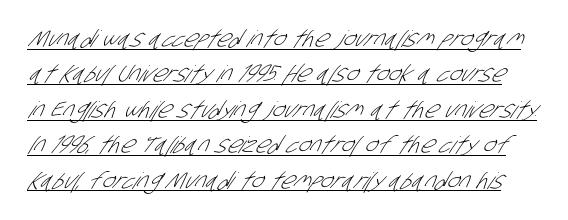
Q: Is the text bold? A: No.
Q: Is the text underlined? A: Yes.
Q: Is the spacing between letters normal or unusually wide? A: Normal.
Q: Is the spacing between lines tight, normal or loose? A: Normal.
